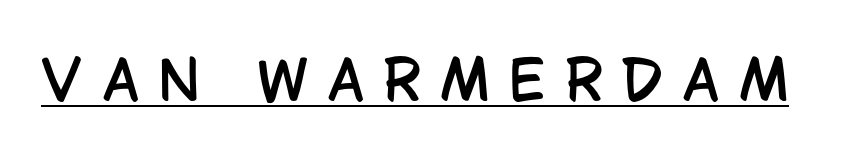
{"serif": "no", "italic": "no", "width": "condensed", "stroke_contrast": "low", "x_height": "large", "monospaced": "no", "underline": "yes", "letter_spacing": "wide", "letter_spacing_em": 0.36, "glyph_px": 54}
